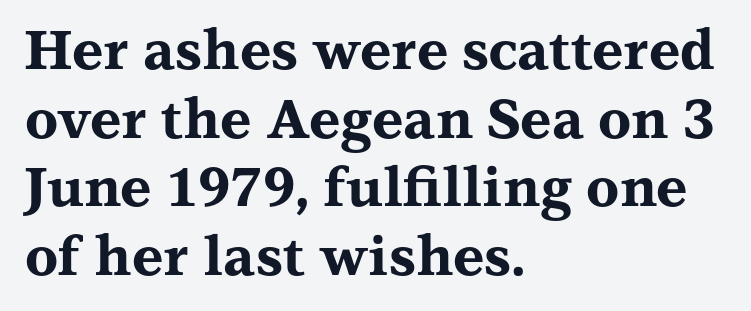
The image shows 54 px bold, wide serif type, upright; set left-aligned, normal line spacing (1.27x), normal letter spacing, not underlined; medium stroke contrast and a medium x-height.
